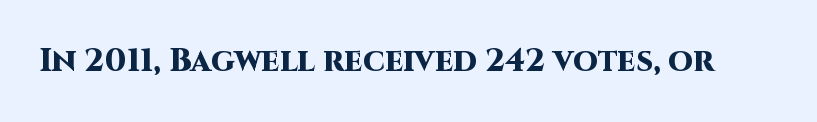
The image shows 32 px heavy sans-serif type, upright; set normal letter spacing, not underlined; high stroke contrast and a large x-height.
